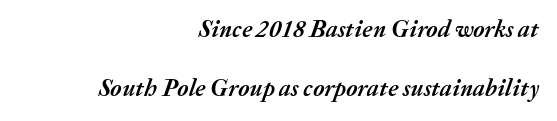
Q: Is the text bold? A: Yes.
Q: Is the text italic (slanted)? A: Yes, it leans right by about 20 degrees.
Q: Is the text underlined? A: No.
Q: How is the paragraph aligned? A: Right-aligned.
Q: Is the spacing between letters normal or unusually wide? A: Normal.
Q: Is the spacing between lines tight, normal or loose? A: Loose.
